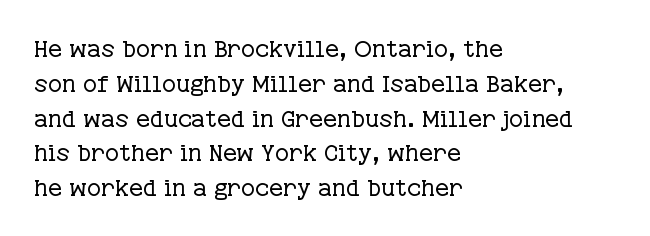
The image shows 24 px text type, upright; set left-aligned, normal line spacing (1.45x), normal letter spacing, not underlined.
